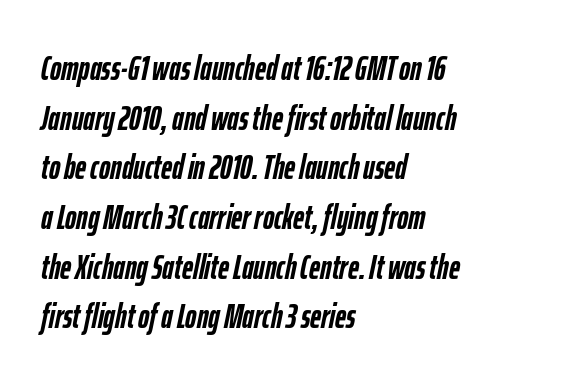
{"italic": "yes", "lean": "right", "slant_degrees": 12, "bold": "yes", "weight": "semibold", "width": "condensed", "stroke_contrast": "low", "x_height": "medium", "monospaced": "no", "underline": "no", "align": "left", "line_spacing": "normal", "line_spacing_ratio": 1.46, "letter_spacing": "normal", "letter_spacing_em": 0.0, "glyph_px": 34}
